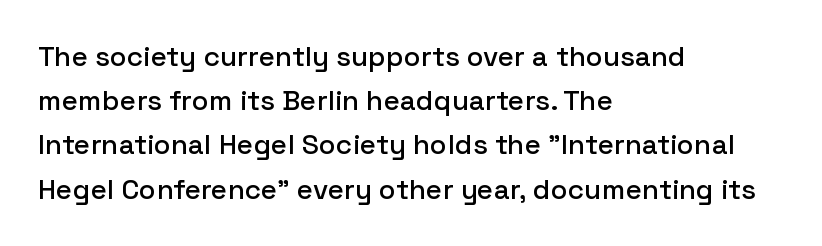
You could call the tracking neutral — neither tight nor loose. Typographically, this falls in the sans-serif category. Short and long lines alike share a common starting point at left. A typesetter would call this leading conventional body-copy spacing.
